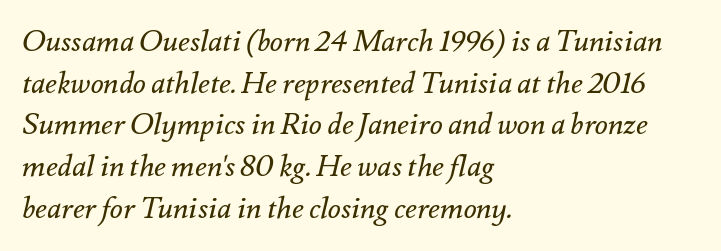
{"italic": "yes", "lean": "right", "slant_degrees": 12, "bold": "no", "weight": "regular", "width": "normal", "stroke_contrast": "medium", "x_height": "small", "monospaced": "no", "underline": "no", "align": "left", "line_spacing": "normal", "line_spacing_ratio": 1.39, "letter_spacing": "normal", "letter_spacing_em": 0.0, "glyph_px": 30}
